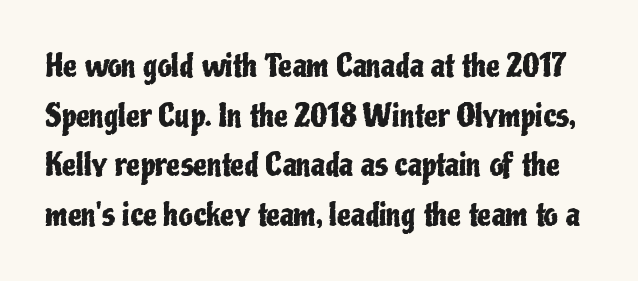
Q: Is the text italic (slanted)? A: No, it is upright.
Q: Is the typeface a serif or a sans-serif typeface? A: Sans-serif.
Q: Is the text underlined? A: No.
Q: Is the spacing between letters normal or unusually wide? A: Normal.
Q: Is the spacing between lines tight, normal or loose? A: Normal.
Q: Width (condensed, normal, or wide)? A: Condensed.
Q: Stroke contrast? A: Low.
Q: x-height? A: Medium.
Q: Monospaced? A: No.
